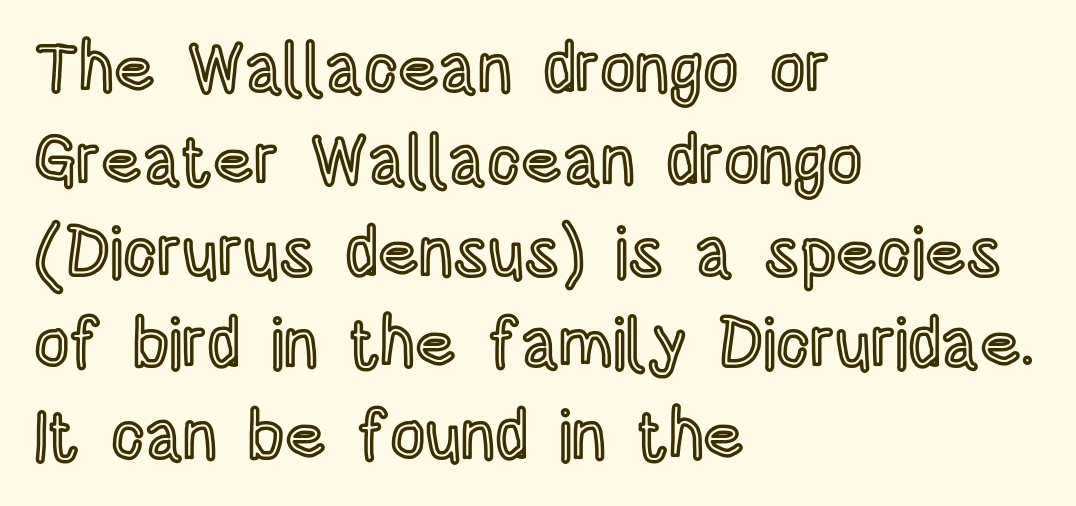
{"italic": "no", "width": "condensed", "x_height": "large", "monospaced": "no", "underline": "no", "align": "left", "line_spacing": "normal", "line_spacing_ratio": 1.33, "letter_spacing": "normal", "letter_spacing_em": 0.0, "glyph_px": 69}
